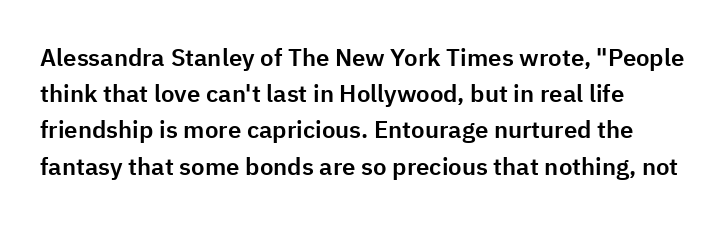
Q: Is the text italic (slanted)? A: No, it is upright.
Q: Is the text underlined? A: No.
Q: Is the spacing between letters normal or unusually wide? A: Normal.
Q: Is the spacing between lines tight, normal or loose? A: Normal.
